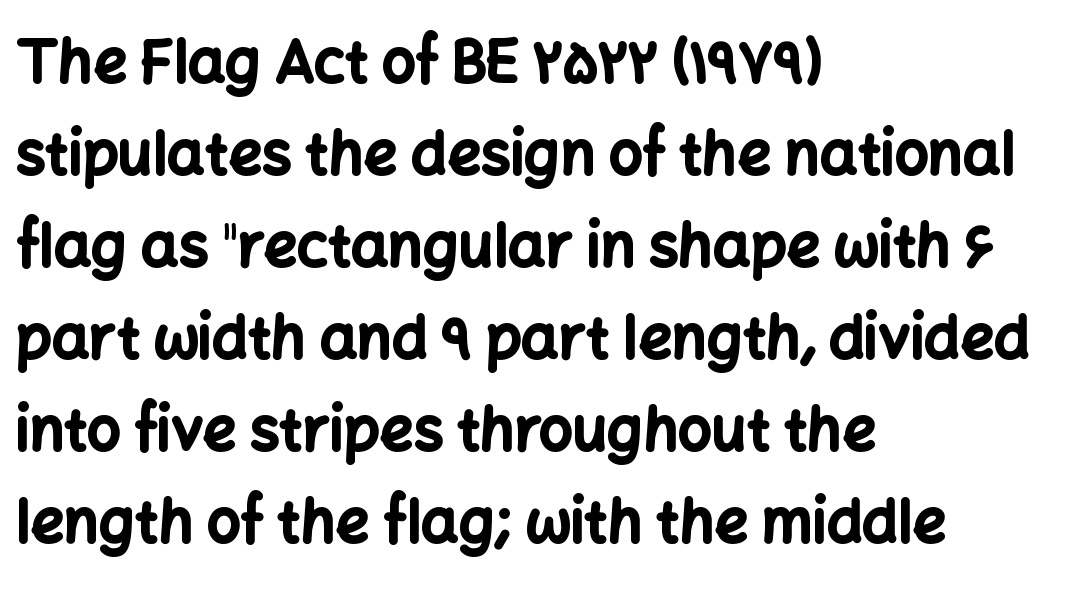
Q: Is the text bold? A: Yes.
Q: Is the text italic (slanted)? A: No, it is upright.
Q: Is the typeface a serif or a sans-serif typeface? A: Sans-serif.
Q: Is the text underlined? A: No.
Q: How is the paragraph aligned? A: Left-aligned.
Q: Is the spacing between letters normal or unusually wide? A: Normal.
Q: Is the spacing between lines tight, normal or loose? A: Normal.
Q: Width (condensed, normal, or wide)? A: Normal.
Q: Stroke contrast? A: Low.
Q: x-height? A: Medium.
Q: Monospaced? A: No.
